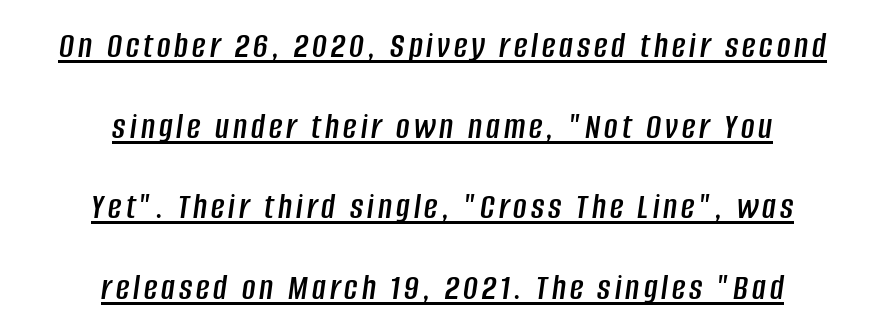
The image shows 37 px condensed type, italic (leaning right); set centered, loose line spacing (2.18x), underlined; low stroke contrast and a large x-height.
